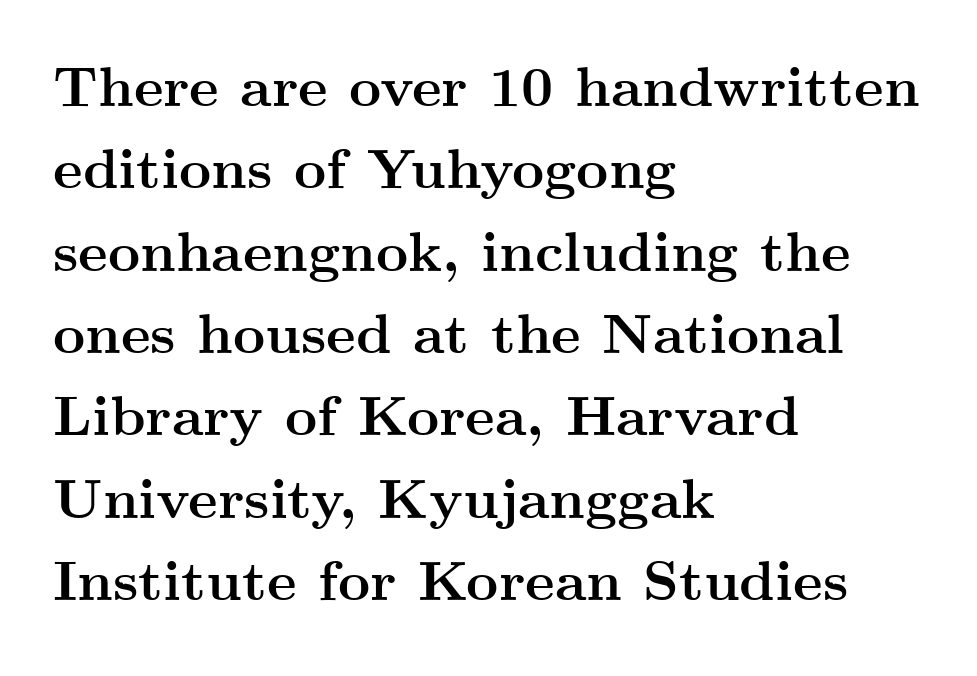
The image shows 56 px semibold, wide serif type, upright; set left-aligned, normal line spacing (1.47x), normal letter spacing, not underlined; medium stroke contrast and a small x-height.
